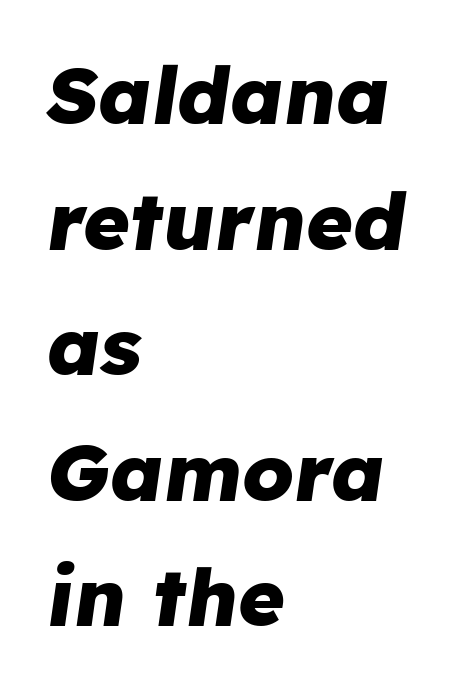
Q: Is the text bold? A: Yes.
Q: Is the text italic (slanted)? A: Yes, it leans right by about 8 degrees.
Q: Is the text underlined? A: No.
Q: How is the paragraph aligned? A: Left-aligned.
Q: Is the spacing between letters normal or unusually wide? A: Normal.
Q: Is the spacing between lines tight, normal or loose? A: Normal.
Q: Width (condensed, normal, or wide)? A: Normal.
Q: Stroke contrast? A: Low.
Q: x-height? A: Medium.
Q: Monospaced? A: No.
